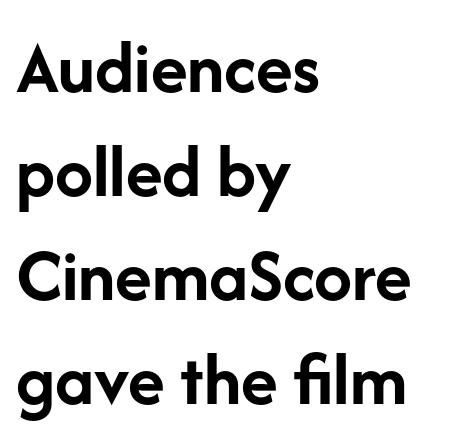
Q: Is the text bold? A: Yes.
Q: Is the text italic (slanted)? A: No, it is upright.
Q: Is the typeface a serif or a sans-serif typeface? A: Sans-serif.
Q: Is the text underlined? A: No.
Q: How is the paragraph aligned? A: Left-aligned.
Q: Is the spacing between letters normal or unusually wide? A: Normal.
Q: Is the spacing between lines tight, normal or loose? A: Normal.
Q: Width (condensed, normal, or wide)? A: Normal.
Q: Stroke contrast? A: Low.
Q: x-height? A: Medium.
Q: Monospaced? A: No.
